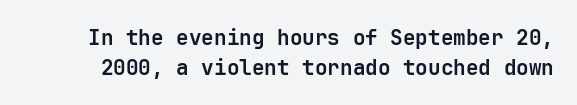
The image shows 21 px bold type, upright; set normal line spacing (1.41x), normal letter spacing, not underlined.
